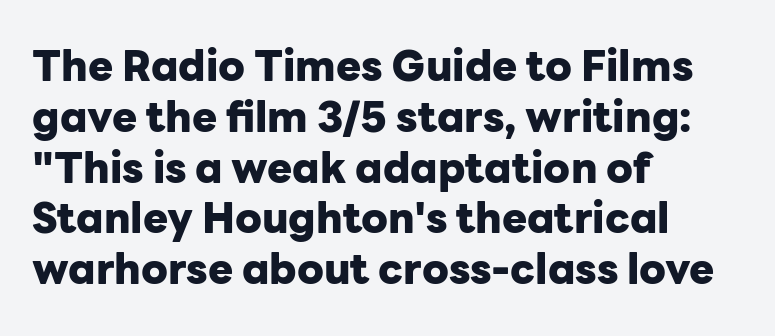
Q: Is the text bold? A: Yes.
Q: Is the text italic (slanted)? A: No, it is upright.
Q: Is the typeface a serif or a sans-serif typeface? A: Sans-serif.
Q: Is the text underlined? A: No.
Q: How is the paragraph aligned? A: Left-aligned.
Q: Is the spacing between letters normal or unusually wide? A: Normal.
Q: Width (condensed, normal, or wide)? A: Normal.
Q: Stroke contrast? A: Low.
Q: x-height? A: Medium.
Q: Monospaced? A: No.
